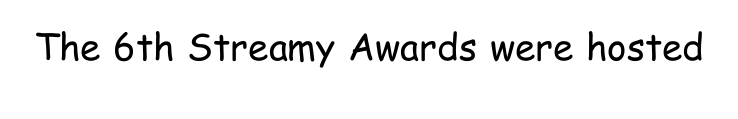
{"serif": "no", "italic": "no", "bold": "no", "weight": "regular", "width": "condensed", "stroke_contrast": "low", "x_height": "medium", "monospaced": "no", "underline": "no", "letter_spacing": "normal", "letter_spacing_em": 0.0, "glyph_px": 37}
